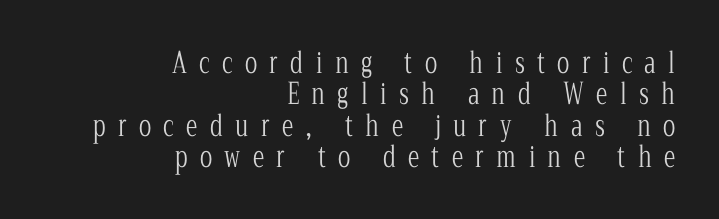
Q: Is the text bold? A: No.
Q: Is the text italic (slanted)? A: No, it is upright.
Q: Is the typeface a serif or a sans-serif typeface? A: Serif.
Q: Is the text underlined? A: No.
Q: How is the paragraph aligned? A: Right-aligned.
Q: Is the spacing between letters normal or unusually wide? A: Unusually wide.
Q: Is the spacing between lines tight, normal or loose? A: Tight.
Q: Width (condensed, normal, or wide)? A: Condensed.
Q: Stroke contrast? A: Low.
Q: x-height? A: Medium.
Q: Monospaced? A: No.
